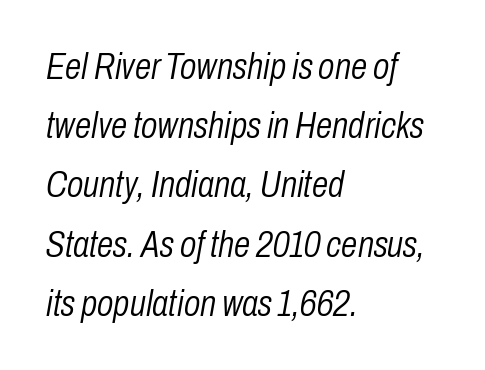
{"italic": "yes", "lean": "right", "slant_degrees": 10, "bold": "no", "weight": "light", "width": "condensed", "stroke_contrast": "low", "x_height": "medium", "monospaced": "no", "underline": "no", "align": "left", "line_spacing": "normal", "line_spacing_ratio": 1.6, "letter_spacing": "normal", "letter_spacing_em": 0.0, "glyph_px": 37}
